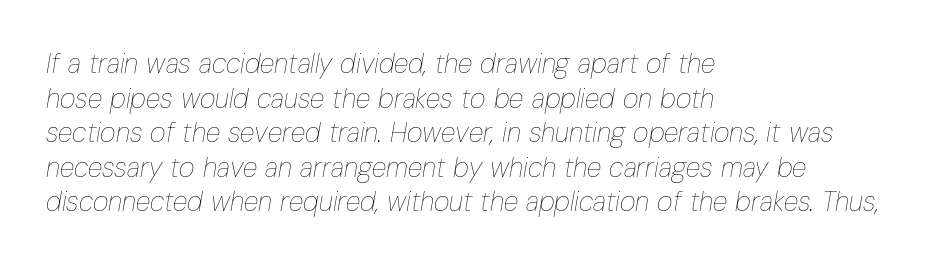
The image shows 27 px text type, italic (leaning right); set left-aligned, normal line spacing (1.28x), normal letter spacing, not underlined.
